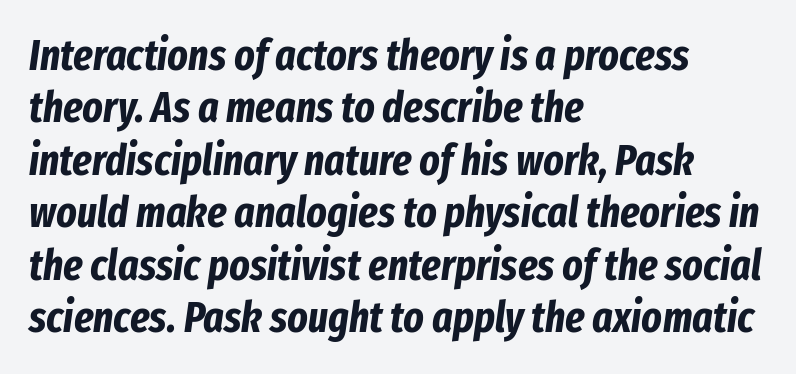
The image shows 43 px bold, condensed type, italic (leaning right); set left-aligned, line spacing 1.22x, normal letter spacing, not underlined; low stroke contrast and a medium x-height.
